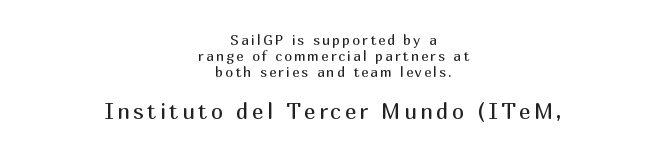
Q: Is the text bold? A: No.
Q: Is the text italic (slanted)? A: No, it is upright.
Q: Is the text underlined? A: No.
Q: How is the paragraph aligned? A: Centered.
Q: Which block of text is set in a larger size, the first (top) or the second (bottom)? A: The second (bottom) one.
